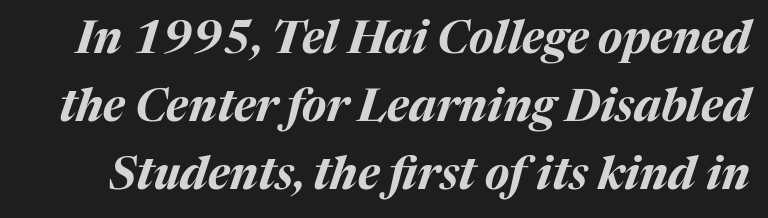
Q: Is the text bold? A: Yes.
Q: Is the text italic (slanted)? A: Yes, it leans right by about 17 degrees.
Q: Is the text underlined? A: No.
Q: Is the spacing between letters normal or unusually wide? A: Normal.
Q: Is the spacing between lines tight, normal or loose? A: Normal.
Q: Width (condensed, normal, or wide)? A: Normal.
Q: Stroke contrast? A: Medium.
Q: x-height? A: Medium.
Q: Monospaced? A: No.
